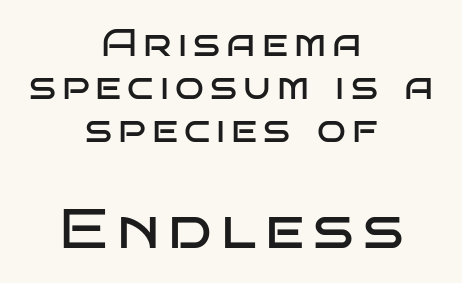
Do the characters align in a grid? No, the font is proportional. Visually, the bottom section dominates because its glyphs are scaled up. Each stroke keeps to a modest, everyday thickness or less. Notice how the passage keeps no hard edge, just a central spine. Stroke terminals: plain, sans-serif. When letters stand straight like this, we call the style roman or upright.
